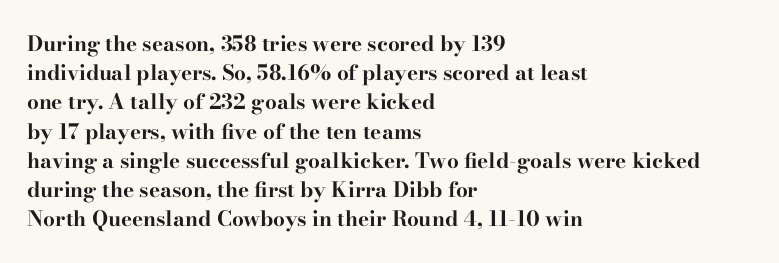
The image shows 21 px bold type, upright; set left-aligned, normal line spacing (1.39x), normal letter spacing, not underlined.
